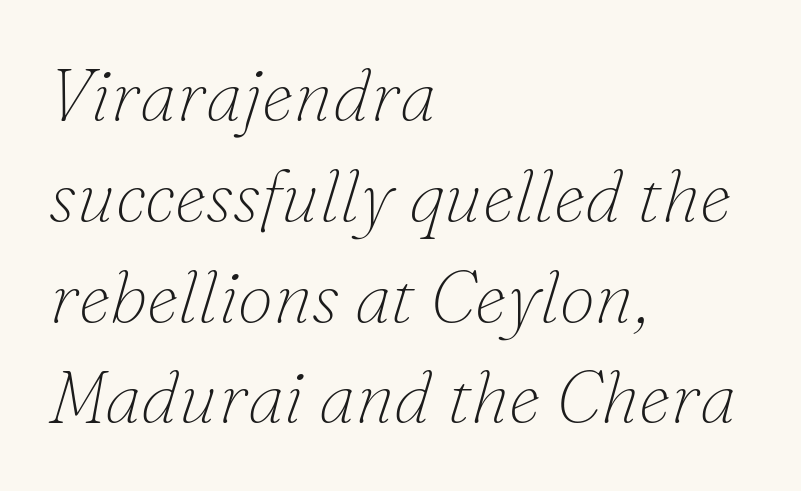
Q: Is the text bold? A: No.
Q: Is the text italic (slanted)? A: Yes, it leans right by about 16 degrees.
Q: Is the typeface a serif or a sans-serif typeface? A: Serif.
Q: Is the text underlined? A: No.
Q: How is the paragraph aligned? A: Left-aligned.
Q: Is the spacing between letters normal or unusually wide? A: Normal.
Q: Is the spacing between lines tight, normal or loose? A: Normal.
Q: Width (condensed, normal, or wide)? A: Normal.
Q: Stroke contrast? A: Low.
Q: x-height? A: Small.
Q: Monospaced? A: No.
